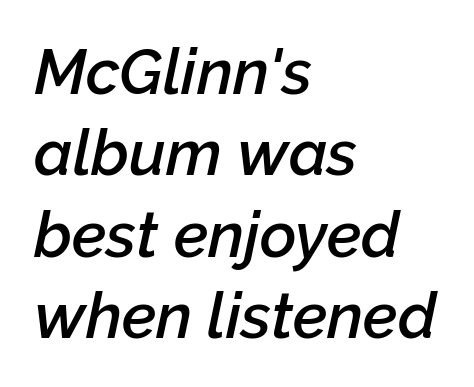
Q: Is the text bold? A: Semi-bold.
Q: Is the text italic (slanted)? A: Yes, it leans right by about 12 degrees.
Q: Is the text underlined? A: No.
Q: How is the paragraph aligned? A: Left-aligned.
Q: Is the spacing between letters normal or unusually wide? A: Normal.
Q: Is the spacing between lines tight, normal or loose? A: Normal.
Q: Width (condensed, normal, or wide)? A: Normal.
Q: Stroke contrast? A: Low.
Q: x-height? A: Medium.
Q: Monospaced? A: No.
